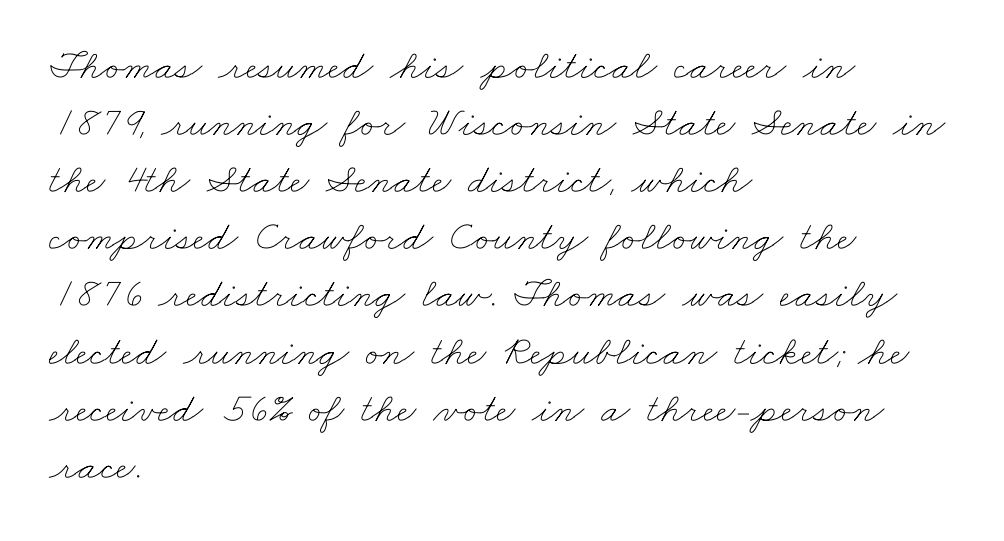
Does the leading feel generous? No, just average. Is the letter spacing exaggerated? No — it looks like the ordinary default. The passage shown is typed in a proportional face where columns would drift. The baseline area is clear. The font is comparable to plain body text, perhaps lighter. Is the block centered? No — it sits flush against the left margin.
